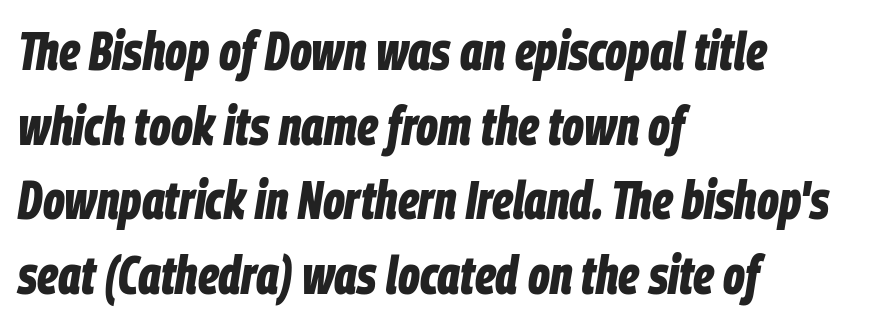
The image shows 53 px bold, condensed type, italic (leaning right); set left-aligned, normal line spacing (1.41x), normal letter spacing, not underlined; low stroke contrast and a large x-height.
